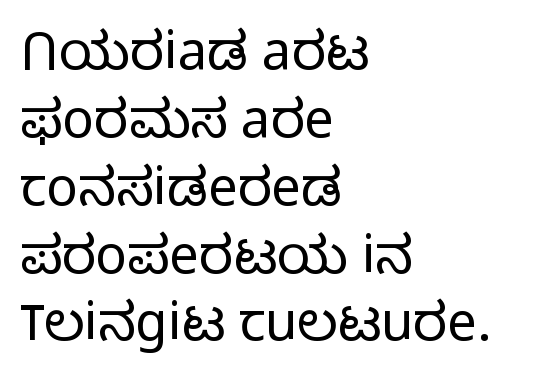
The image shows 53 px light sans-serif type, upright; set left-aligned, normal line spacing (1.28x), normal letter spacing, not underlined; low stroke contrast and a medium x-height.
